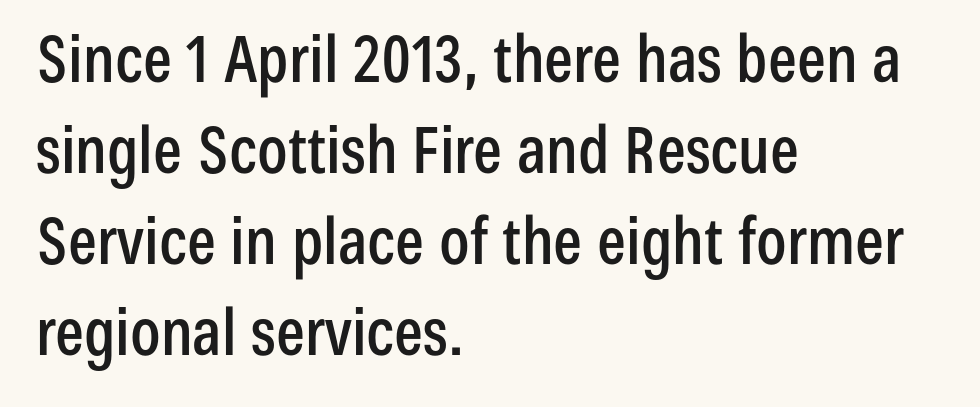
The image shows 64 px condensed sans-serif type, upright; set left-aligned, normal line spacing (1.42x), normal letter spacing, not underlined; low stroke contrast and a medium x-height.
